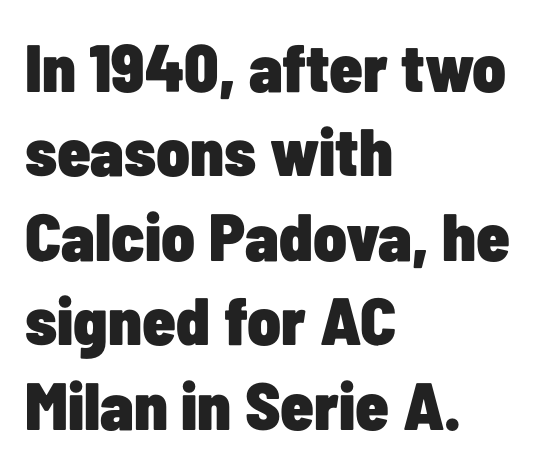
You could not count columns in this text — the font is proportionally spaced. Every row of glyphs begins at an identical x-position on the left. Characters follow at the spacing the type designer built in. Its strokes are broad and dark, the hallmark of bold type. Is there any slant? The stems are plumb.
